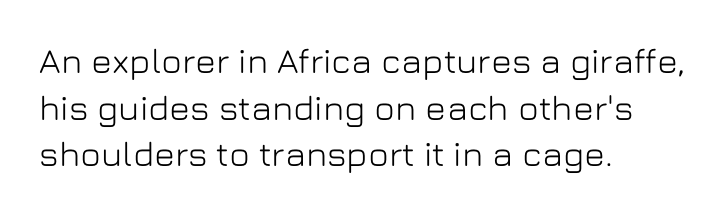
The image shows 35 px sans-serif type, upright; set left-aligned, normal line spacing (1.33x), normal letter spacing, not underlined; low stroke contrast and a medium x-height.
